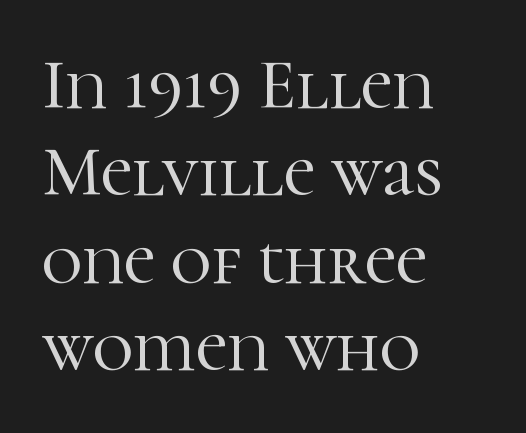
Q: Is the text italic (slanted)? A: No, it is upright.
Q: Is the typeface a serif or a sans-serif typeface? A: Serif.
Q: Is the text underlined? A: No.
Q: How is the paragraph aligned? A: Left-aligned.
Q: Is the spacing between letters normal or unusually wide? A: Normal.
Q: Is the spacing between lines tight, normal or loose? A: Normal.
Q: Width (condensed, normal, or wide)? A: Normal.
Q: Stroke contrast? A: High.
Q: x-height? A: Medium.
Q: Monospaced? A: No.
